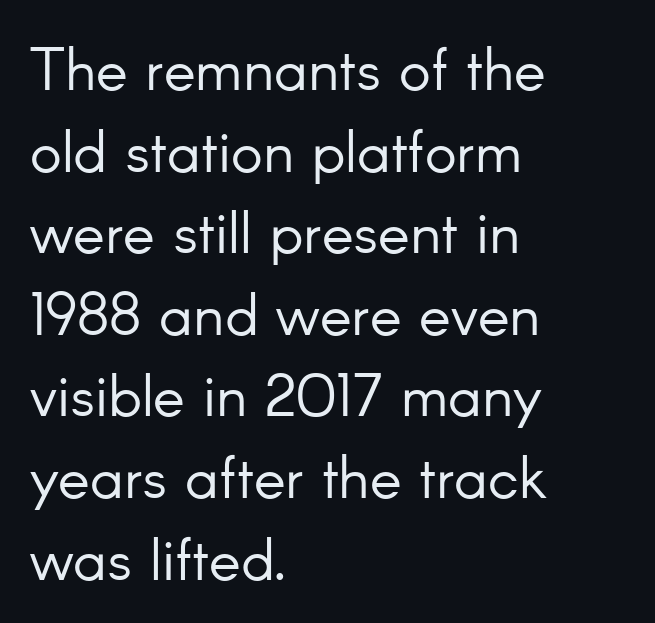
The passage shown is typed in a proportional face where columns would drift. Nothing heavy about these letters — not bold at all. The letters carry no serifs — their stems end cleanly without finishing strokes. Every stem runs plumb, perpendicular to the baseline. Nobody drew a line under any word here.
